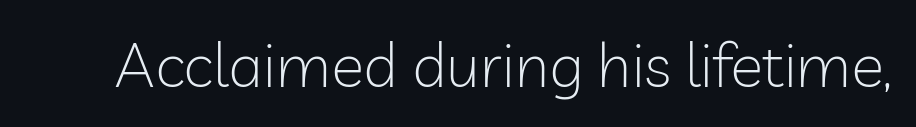
The image shows 62 px light sans-serif type, upright; set normal letter spacing, not underlined; low stroke contrast and a medium x-height.
